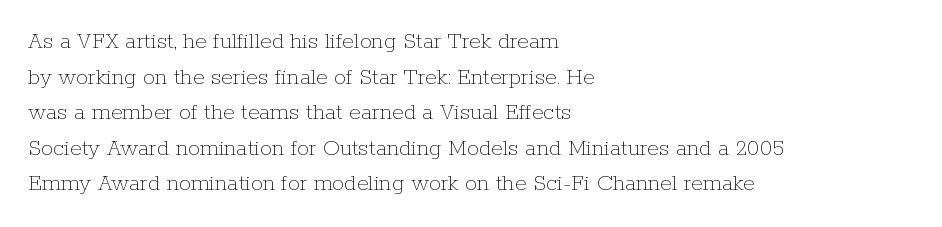
Q: Is the text bold? A: No.
Q: Is the text italic (slanted)? A: No, it is upright.
Q: Is the text underlined? A: No.
Q: How is the paragraph aligned? A: Left-aligned.
Q: Is the spacing between letters normal or unusually wide? A: Normal.
Q: Is the spacing between lines tight, normal or loose? A: Normal.
